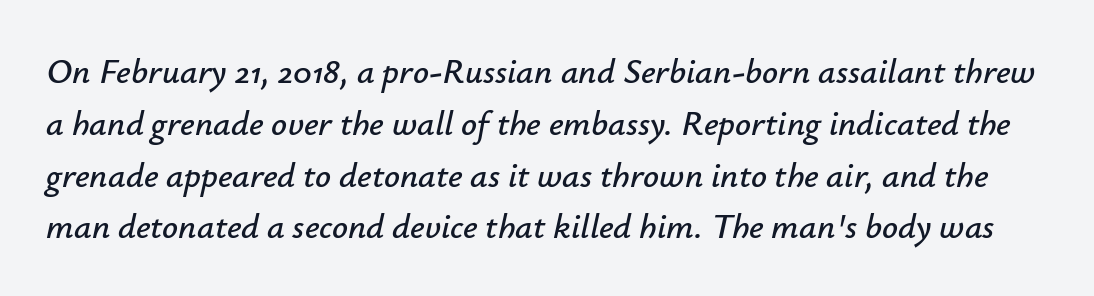
Q: Is the text italic (slanted)? A: Yes, it leans right by about 12 degrees.
Q: Is the text underlined? A: No.
Q: Is the spacing between letters normal or unusually wide? A: Normal.
Q: Is the spacing between lines tight, normal or loose? A: Normal.
Q: Width (condensed, normal, or wide)? A: Normal.
Q: Stroke contrast? A: Low.
Q: x-height? A: Small.
Q: Monospaced? A: No.
